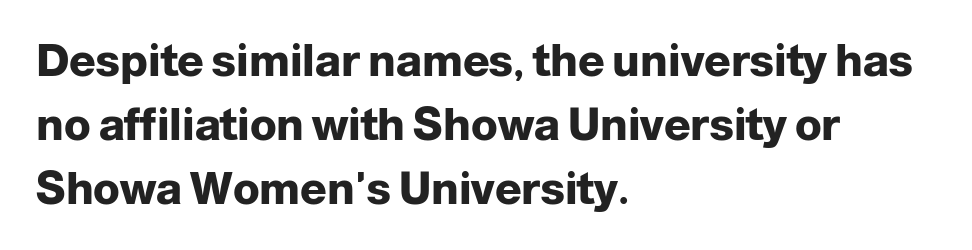
The image shows 44 px heavy sans-serif type, upright; set left-aligned, normal line spacing (1.45x), normal letter spacing, not underlined; low stroke contrast and a medium x-height.
